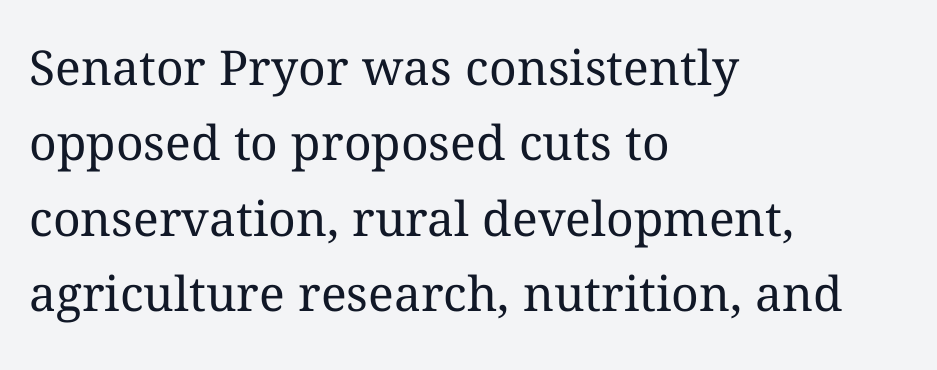
The image shows 48 px regular-weight type, upright; set left-aligned, normal line spacing (1.57x), normal letter spacing, not underlined; medium stroke contrast and a medium x-height.
